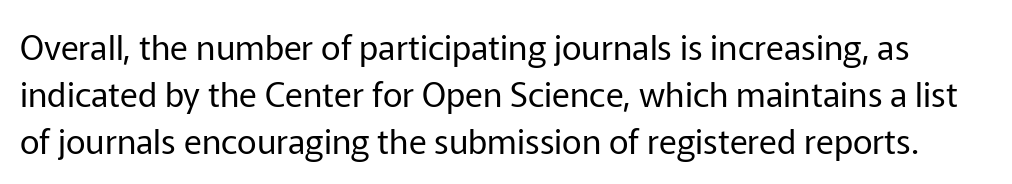
The image shows 34 px regular-weight sans-serif type, upright; set normal line spacing (1.38x), normal letter spacing, not underlined; low stroke contrast and a medium x-height.
